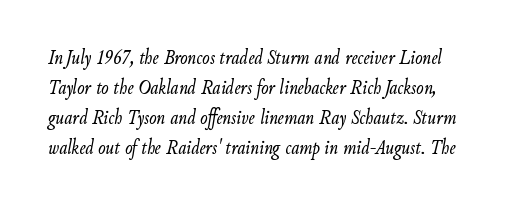
{"italic": "yes", "lean": "right", "slant_degrees": 9, "bold": "no", "underline": "no", "line_spacing": "normal", "line_spacing_ratio": 1.36, "letter_spacing": "normal", "letter_spacing_em": 0.0, "glyph_px": 22}
